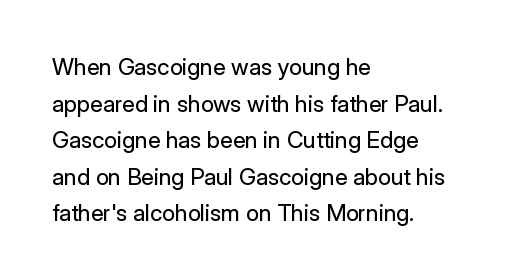
The image shows 23 px text type, upright; set left-aligned, normal line spacing (1.59x), normal letter spacing, not underlined.
